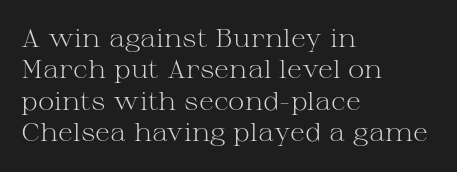
{"italic": "no", "bold": "no", "underline": "no", "align": "left", "line_spacing": "normal", "line_spacing_ratio": 1.26, "letter_spacing": "normal", "letter_spacing_em": 0.0, "glyph_px": 25}
